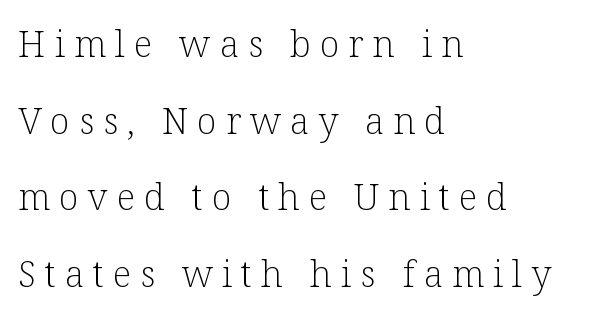
{"serif": "yes", "italic": "no", "bold": "no", "weight": "light", "width": "normal", "stroke_contrast": "low", "x_height": "medium", "monospaced": "no", "underline": "no", "align": "left", "line_spacing": "loose", "line_spacing_ratio": 2.13, "letter_spacing": "wide", "letter_spacing_em": 0.25, "glyph_px": 36}
